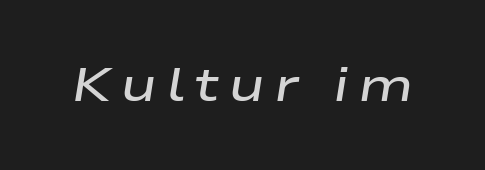
Typographic density is moderately raised because the face is semibold. Plain, unruled lines of type. A typesetter would call this proportional, since set widths differ per character. Looking at the ascenders, they clearly lean.
